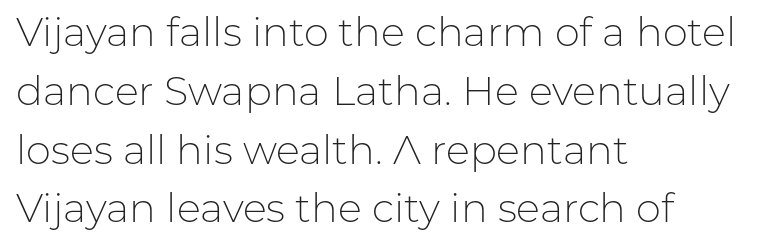
Q: Is the text bold? A: No.
Q: Is the text italic (slanted)? A: No, it is upright.
Q: Is the typeface a serif or a sans-serif typeface? A: Sans-serif.
Q: Is the text underlined? A: No.
Q: How is the paragraph aligned? A: Left-aligned.
Q: Is the spacing between letters normal or unusually wide? A: Normal.
Q: Is the spacing between lines tight, normal or loose? A: Normal.
Q: Width (condensed, normal, or wide)? A: Normal.
Q: Stroke contrast? A: Low.
Q: x-height? A: Medium.
Q: Monospaced? A: No.
